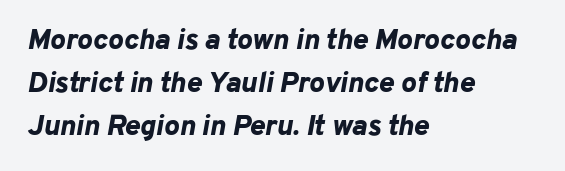
Q: Is the text bold? A: Yes.
Q: Is the text italic (slanted)? A: Yes, it leans right by about 10 degrees.
Q: Is the text underlined? A: No.
Q: How is the paragraph aligned? A: Left-aligned.
Q: Is the spacing between letters normal or unusually wide? A: Normal.
Q: Is the spacing between lines tight, normal or loose? A: Normal.
Q: Width (condensed, normal, or wide)? A: Normal.
Q: Stroke contrast? A: Low.
Q: x-height? A: Medium.
Q: Monospaced? A: No.
